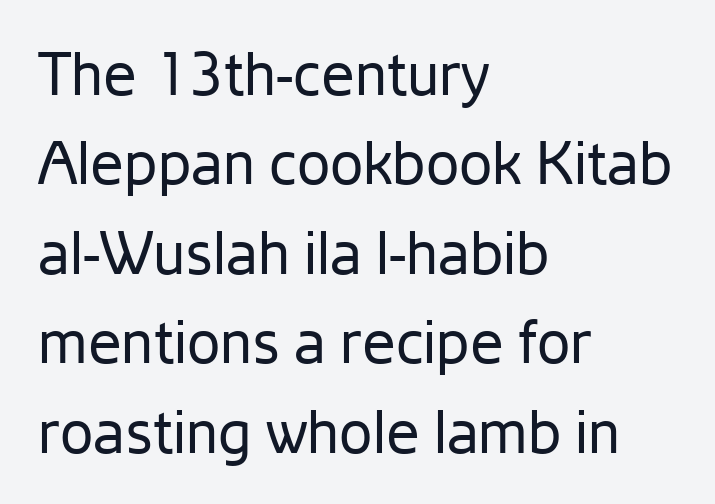
The image shows 60 px regular-weight sans-serif type, upright; set left-aligned, normal line spacing (1.49x), normal letter spacing, not underlined; low stroke contrast and a medium x-height.
